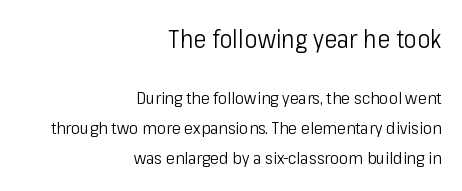
{"italic": "no", "bold": "no", "underline": "no", "align": "right", "line_spacing_ratio": 1.77, "letter_spacing": "normal", "letter_spacing_em": 0.0, "larger_block": "first", "size_ratio": 1.47, "glyph_px": 25}
